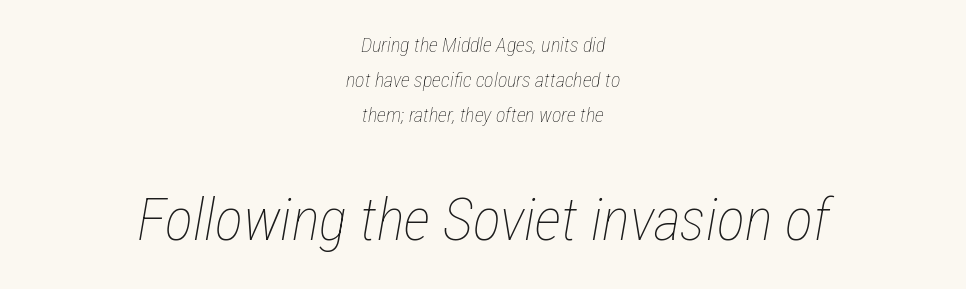
Q: Is the text bold? A: No.
Q: Is the text italic (slanted)? A: Yes, it leans right by about 12 degrees.
Q: Is the text underlined? A: No.
Q: How is the paragraph aligned? A: Centered.
Q: Is the spacing between letters normal or unusually wide? A: Normal.
Q: Which block of text is set in a larger size, the first (top) or the second (bottom)? A: The second (bottom) one.
Q: Width (condensed, normal, or wide)? A: Condensed.
Q: Stroke contrast? A: Low.
Q: x-height? A: Medium.
Q: Monospaced? A: No.
